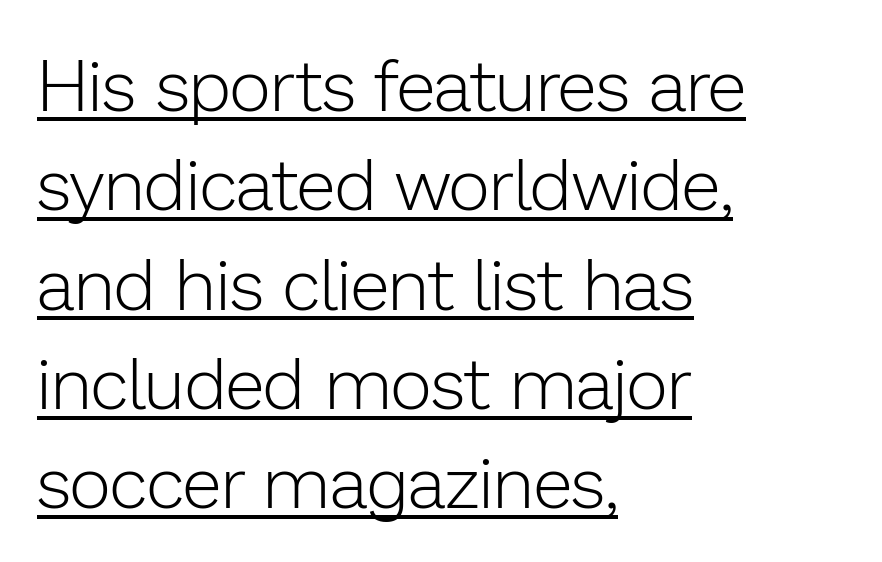
The image shows 72 px light sans-serif type, upright; set left-aligned, normal line spacing (1.38x), normal letter spacing, underlined; low stroke contrast and a medium x-height.
